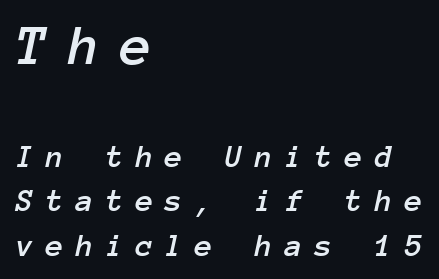
Q: Is the text italic (slanted)? A: Yes, it leans right by about 12 degrees.
Q: Is the text underlined? A: No.
Q: How is the paragraph aligned? A: Left-aligned.
Q: Is the spacing between letters normal or unusually wide? A: Unusually wide.
Q: Is the spacing between lines tight, normal or loose? A: Normal.
Q: Which block of text is set in a larger size, the first (top) or the second (bottom)? A: The first (top) one.
Q: Width (condensed, normal, or wide)? A: Normal.
Q: Stroke contrast? A: Low.
Q: x-height? A: Medium.
Q: Monospaced? A: Yes.
